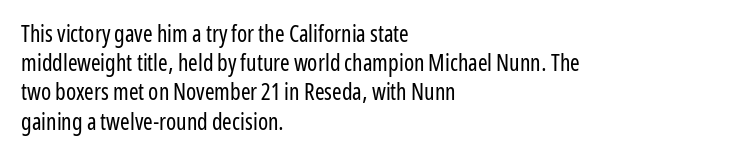
Q: Is the text bold? A: No.
Q: Is the text italic (slanted)? A: No, it is upright.
Q: Is the text underlined? A: No.
Q: How is the paragraph aligned? A: Left-aligned.
Q: Is the spacing between letters normal or unusually wide? A: Normal.
Q: Is the spacing between lines tight, normal or loose? A: Normal.
